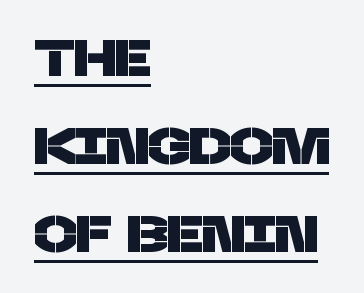
Q: Is the typeface a serif or a sans-serif typeface? A: Sans-serif.
Q: Is the text underlined? A: Yes.
Q: How is the paragraph aligned? A: Left-aligned.
Q: Is the spacing between letters normal or unusually wide? A: Normal.
Q: Width (condensed, normal, or wide)? A: Normal.
Q: Stroke contrast? A: Low.
Q: x-height? A: Large.
Q: Monospaced? A: No.
